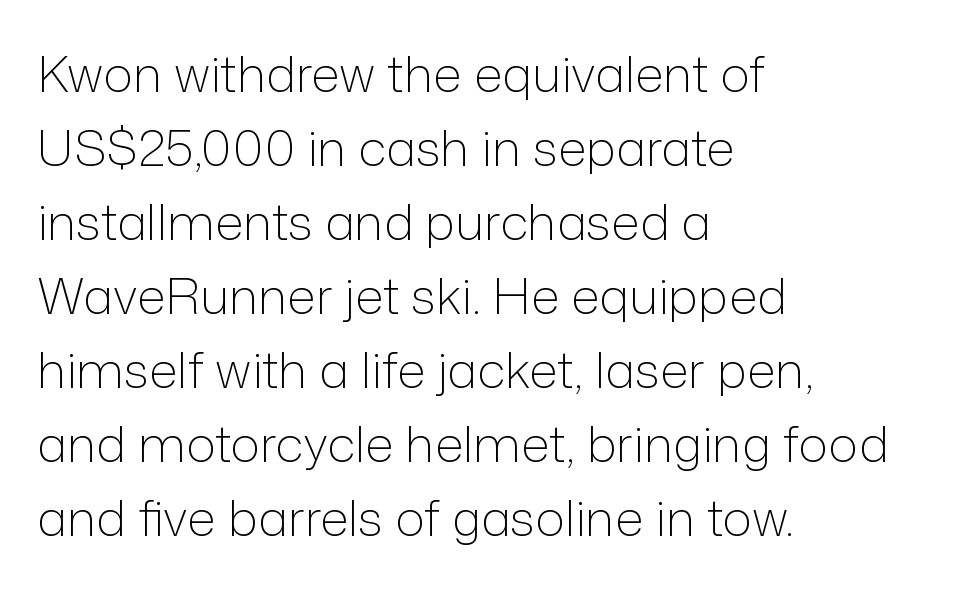
Q: Is the text bold? A: No.
Q: Is the text italic (slanted)? A: No, it is upright.
Q: Is the typeface a serif or a sans-serif typeface? A: Sans-serif.
Q: Is the text underlined? A: No.
Q: How is the paragraph aligned? A: Left-aligned.
Q: Is the spacing between letters normal or unusually wide? A: Normal.
Q: Is the spacing between lines tight, normal or loose? A: Normal.
Q: Width (condensed, normal, or wide)? A: Normal.
Q: Stroke contrast? A: Low.
Q: x-height? A: Medium.
Q: Monospaced? A: No.
